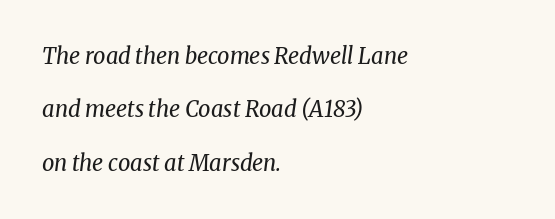
{"italic": "yes", "lean": "right", "slant_degrees": 8, "bold": "no", "underline": "no", "align": "left", "line_spacing": "loose", "line_spacing_ratio": 2.43, "letter_spacing": "normal", "letter_spacing_em": 0.0, "glyph_px": 22}
